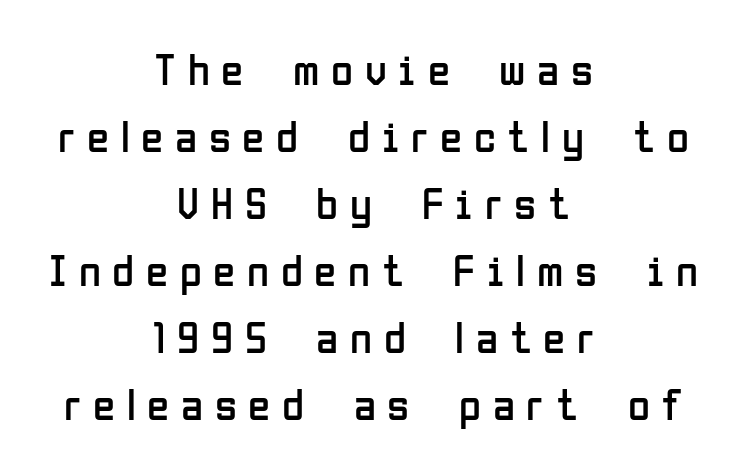
Weight: regular or lighter. These lines sit exactly where default settings would place them. Font category for this specimen: sans-serif. The axis of the letterforms is exactly vertical. Every row of glyphs is offset so its center matches the block's center. These lines are rendered in a variable-pitch font.
